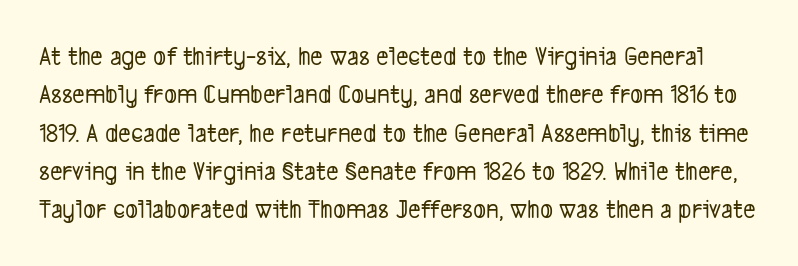
Q: Is the text underlined? A: No.
Q: Is the spacing between letters normal or unusually wide? A: Normal.
Q: Is the spacing between lines tight, normal or loose? A: Normal.
